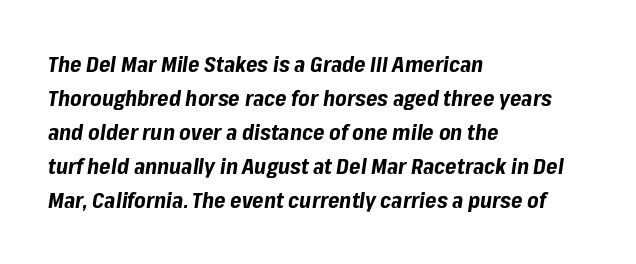
{"italic": "yes", "lean": "right", "slant_degrees": 8, "bold": "yes", "underline": "no", "align": "left", "line_spacing": "normal", "line_spacing_ratio": 1.55, "letter_spacing": "normal", "letter_spacing_em": 0.0, "glyph_px": 22}
